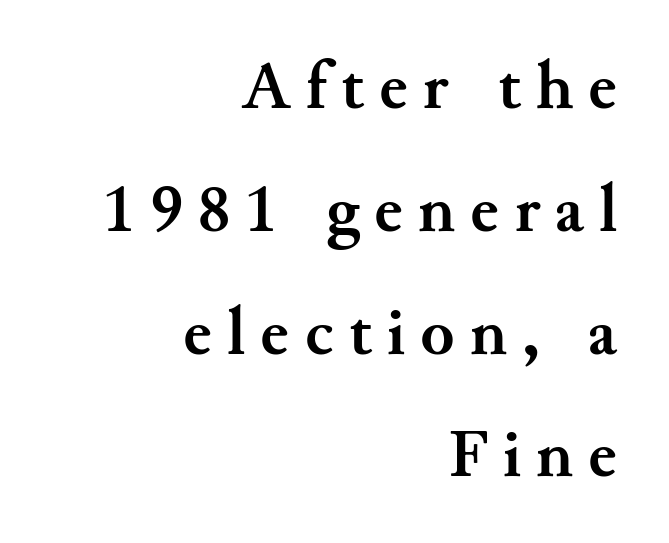
Q: Is the text bold? A: Yes.
Q: Is the text italic (slanted)? A: No, it is upright.
Q: Is the typeface a serif or a sans-serif typeface? A: Serif.
Q: Is the text underlined? A: No.
Q: How is the paragraph aligned? A: Right-aligned.
Q: Is the spacing between letters normal or unusually wide? A: Unusually wide.
Q: Width (condensed, normal, or wide)? A: Normal.
Q: Stroke contrast? A: Medium.
Q: x-height? A: Small.
Q: Monospaced? A: No.
